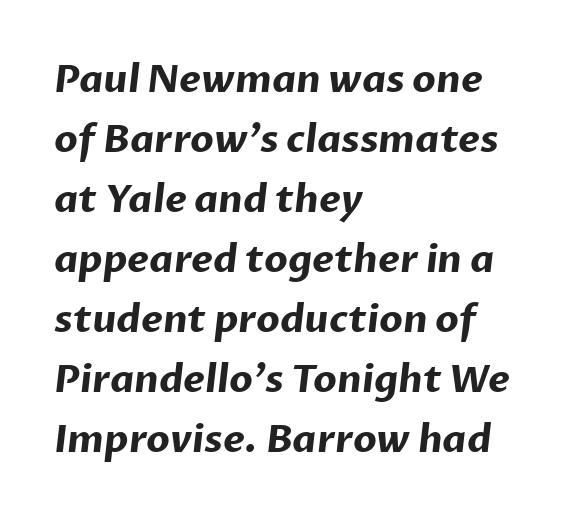
Each letter's strokes conclude bluntly, with no projecting serifs. The tracking reads as untouched default to a designer's eye. The text block is weighted toward the left margin, trailing off unevenly rightward. Only glyphs here, with clear space below each row. A typesetter would call this leading conventional body-copy spacing.
